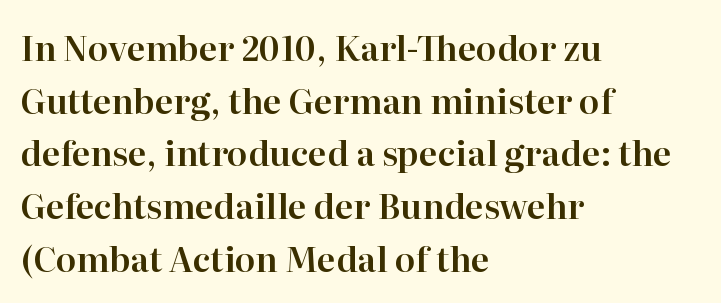
Q: Is the text italic (slanted)? A: No, it is upright.
Q: Is the typeface a serif or a sans-serif typeface? A: Serif.
Q: Is the text underlined? A: No.
Q: How is the paragraph aligned? A: Left-aligned.
Q: Is the spacing between letters normal or unusually wide? A: Normal.
Q: Is the spacing between lines tight, normal or loose? A: Normal.
Q: Width (condensed, normal, or wide)? A: Normal.
Q: Stroke contrast? A: High.
Q: x-height? A: Medium.
Q: Monospaced? A: No.
